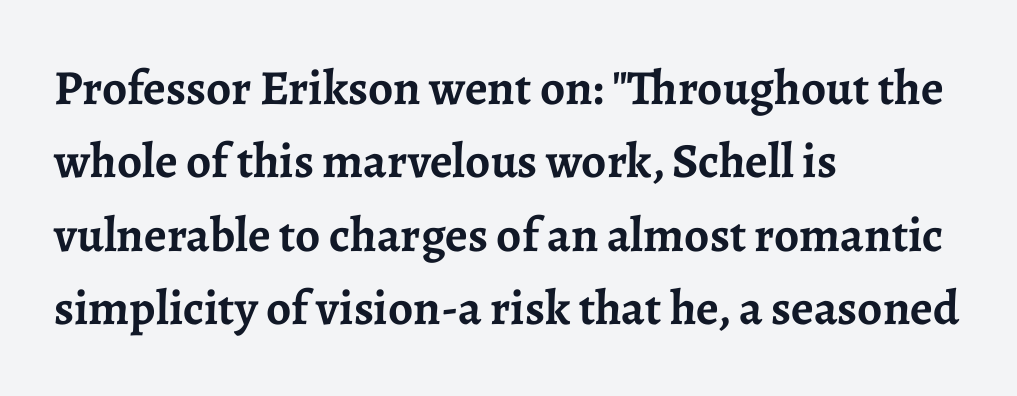
Q: Is the text bold? A: Yes.
Q: Is the text italic (slanted)? A: No, it is upright.
Q: Is the typeface a serif or a sans-serif typeface? A: Serif.
Q: Is the text underlined? A: No.
Q: How is the paragraph aligned? A: Left-aligned.
Q: Is the spacing between letters normal or unusually wide? A: Normal.
Q: Is the spacing between lines tight, normal or loose? A: Normal.
Q: Width (condensed, normal, or wide)? A: Normal.
Q: Stroke contrast? A: Low.
Q: x-height? A: Medium.
Q: Monospaced? A: No.
